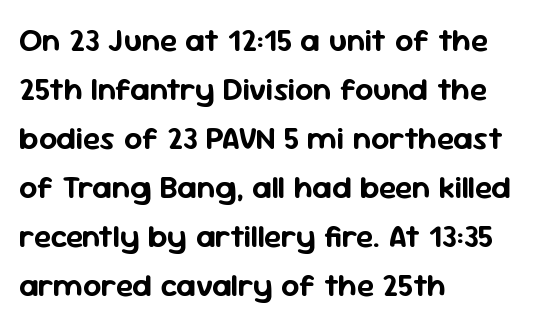
The image shows 32 px sans-serif type, upright; set left-aligned, normal line spacing (1.53x), normal letter spacing, not underlined; low stroke contrast and a medium x-height.
